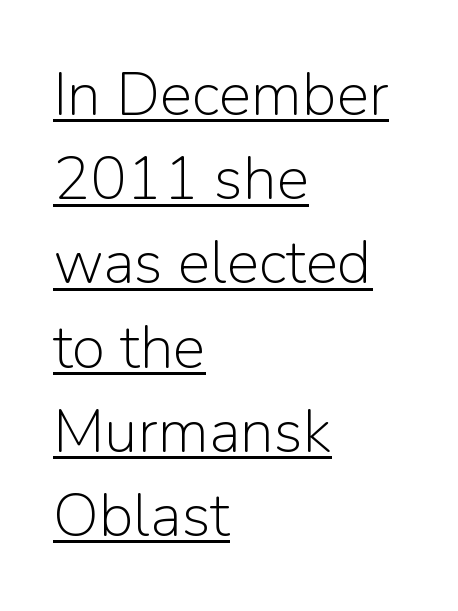
Typeset ragged right — the left edge is the straight one. The rendering uses natural spacing where letterforms have individual widths. Nothing heavy about these letters — not bold at all. Here the glyphs are tracked normally, forming tight word shapes. The rendering uses the underline text-decoration. A sans-serif font was chosen for this passage.
